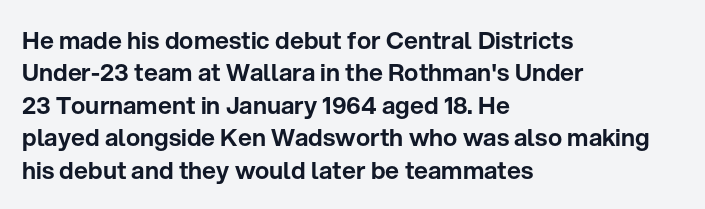
Q: Is the text italic (slanted)? A: No, it is upright.
Q: Is the text underlined? A: No.
Q: How is the paragraph aligned? A: Left-aligned.
Q: Is the spacing between letters normal or unusually wide? A: Normal.
Q: Is the spacing between lines tight, normal or loose? A: Normal.
